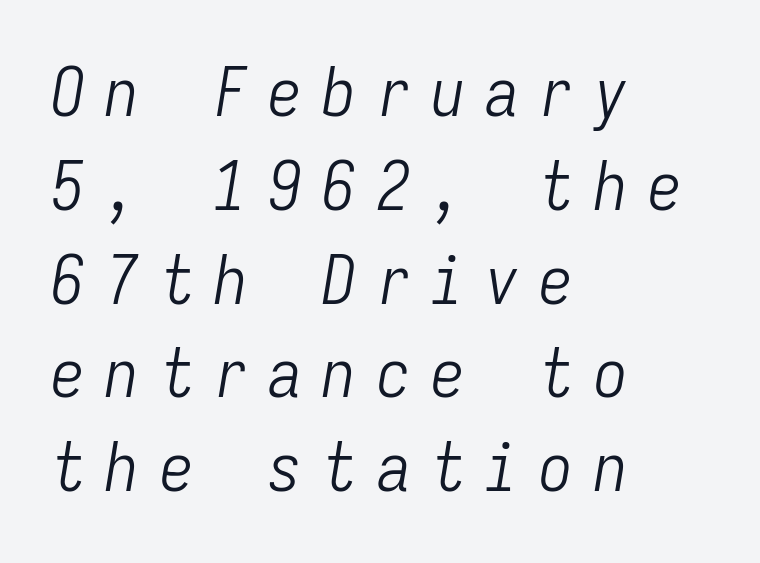
Q: Is the text bold? A: No.
Q: Is the text italic (slanted)? A: Yes, it leans right by about 9 degrees.
Q: Is the text underlined? A: No.
Q: How is the paragraph aligned? A: Left-aligned.
Q: Is the spacing between letters normal or unusually wide? A: Unusually wide.
Q: Is the spacing between lines tight, normal or loose? A: Normal.
Q: Width (condensed, normal, or wide)? A: Condensed.
Q: Stroke contrast? A: Low.
Q: x-height? A: Medium.
Q: Monospaced? A: Yes.
